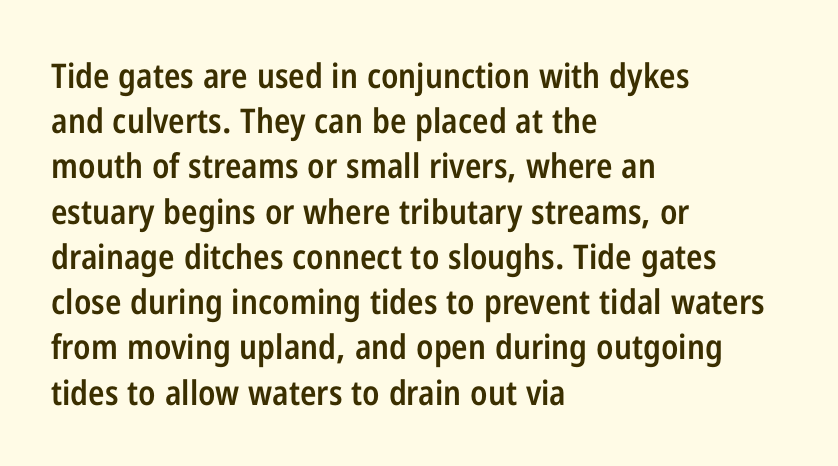
{"serif": "no", "italic": "no", "bold": "semi", "weight": "semibold", "width": "condensed", "stroke_contrast": "low", "x_height": "medium", "monospaced": "no", "underline": "no", "align": "left", "line_spacing": "normal", "line_spacing_ratio": 1.33, "letter_spacing": "normal", "letter_spacing_em": 0.0, "glyph_px": 34}
